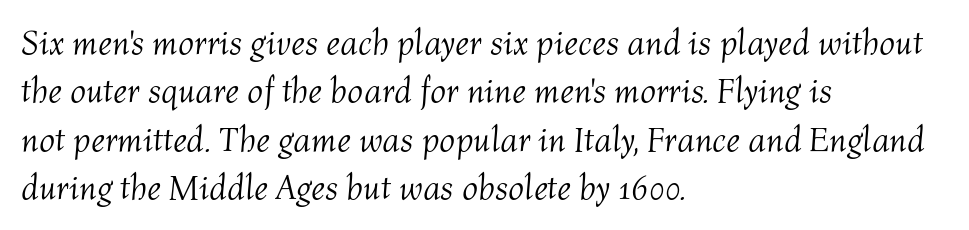
The passage shown leans; its letterforms are oblique. Glyph-to-glyph distance matches everyday printed text. Has an underline been added? It has not. The strokes are not fattened; the text isn't bold. Baseline-to-baseline distance is the conventional proportion of letter height.
